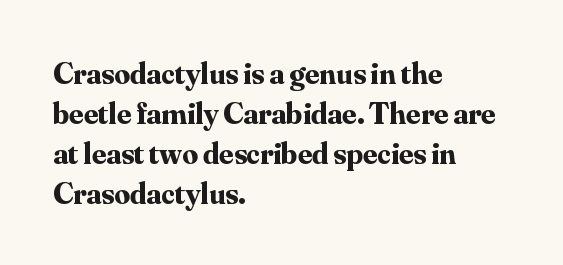
{"serif": "yes", "italic": "no", "bold": "yes", "weight": "bold", "width": "normal", "stroke_contrast": "medium", "x_height": "small", "monospaced": "no", "underline": "no", "align": "left", "line_spacing": "normal", "line_spacing_ratio": 1.29, "letter_spacing": "normal", "letter_spacing_em": 0.0, "glyph_px": 31}
